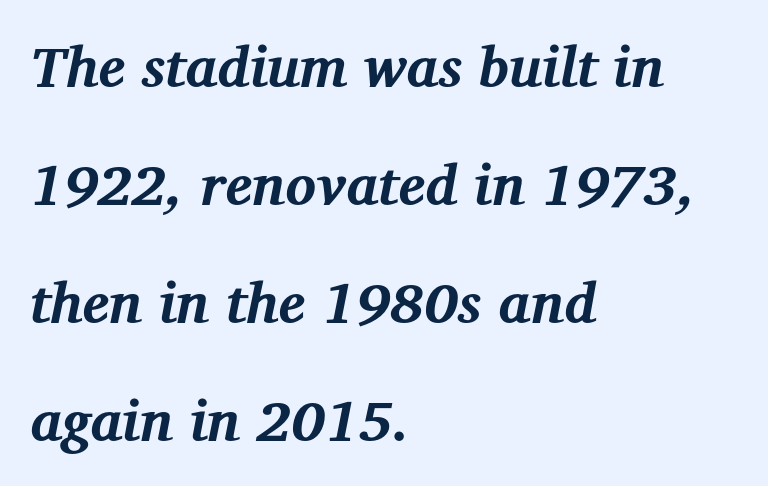
The image shows 57 px bold serif type, italic (leaning right); set left-aligned, loose line spacing (2.07x), normal letter spacing, not underlined; medium stroke contrast and a medium x-height.
